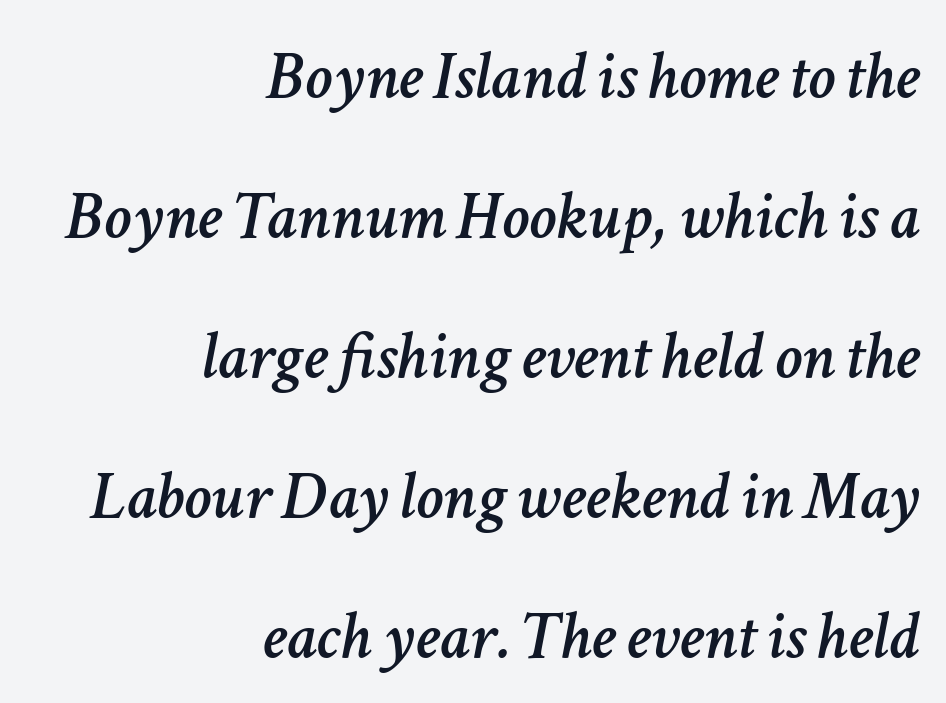
The image shows 69 px text type, italic (leaning right); set right-aligned, loose line spacing (2.03x), normal letter spacing, not underlined; low stroke contrast and a medium x-height.
